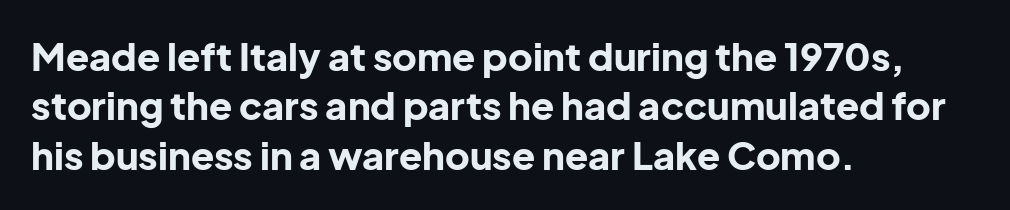
Here the glyphs are tracked normally, forming tight word shapes. What weight is shown? A full bold with thick strokes. Does the leading feel generous? No, just average. The compositor pushed each line to the left boundary.
